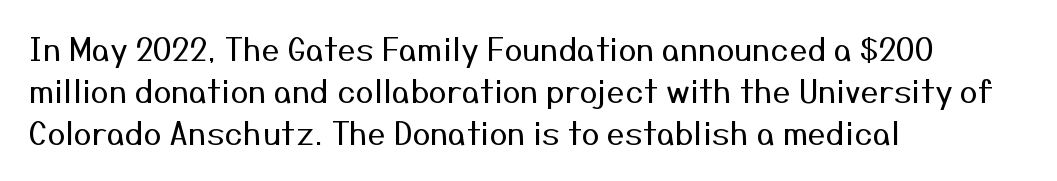
The image shows 32 px regular-weight sans-serif type, upright; set left-aligned, normal line spacing (1.31x), normal letter spacing, not underlined; medium stroke contrast and a medium x-height.
